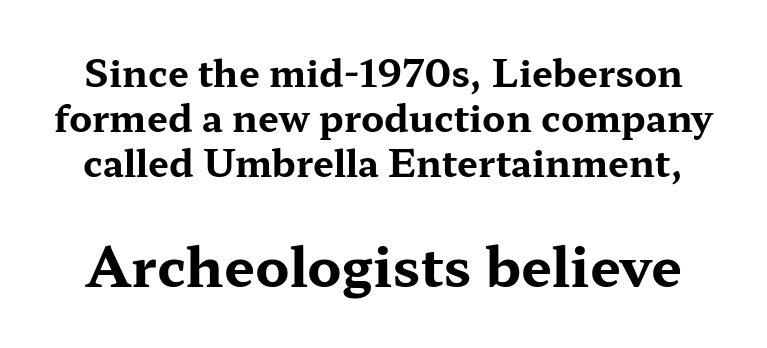
Q: Is the text bold? A: Yes.
Q: Is the text italic (slanted)? A: No, it is upright.
Q: Is the typeface a serif or a sans-serif typeface? A: Serif.
Q: Is the text underlined? A: No.
Q: Is the spacing between letters normal or unusually wide? A: Normal.
Q: Which block of text is set in a larger size, the first (top) or the second (bottom)? A: The second (bottom) one.
Q: Width (condensed, normal, or wide)? A: Wide.
Q: Stroke contrast? A: Medium.
Q: x-height? A: Medium.
Q: Monospaced? A: No.
